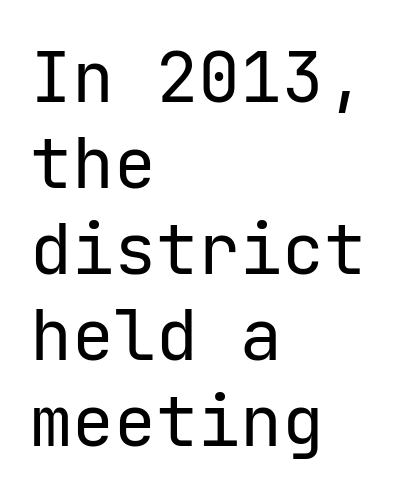
Q: Is the text bold? A: No.
Q: Is the text italic (slanted)? A: No, it is upright.
Q: Is the typeface a serif or a sans-serif typeface? A: Sans-serif.
Q: Is the text underlined? A: No.
Q: How is the paragraph aligned? A: Left-aligned.
Q: Is the spacing between letters normal or unusually wide? A: Normal.
Q: Width (condensed, normal, or wide)? A: Normal.
Q: Stroke contrast? A: Low.
Q: x-height? A: Medium.
